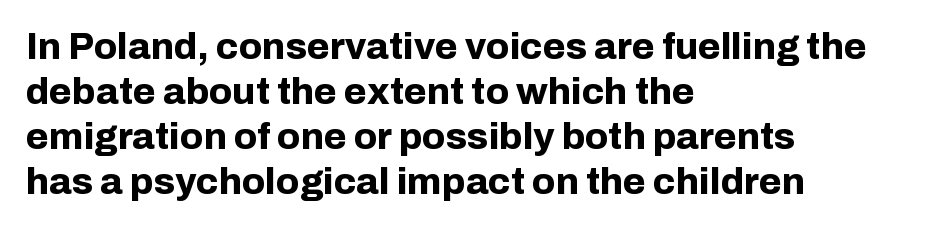
This rendering uses left alignment, leaving the right contour irregular. A typesetter would call this zero additional tracking. The letters stand upright; this is a roman face. Proportional: the letters do not fall into vertical columns.
